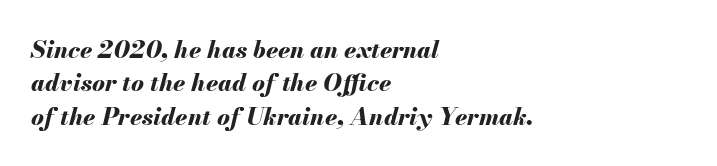
Glyph-to-glyph distance matches everyday printed text. Vertical spacing — default. The paragraph shown leans on its left margin. Typesetter's note: full bold, strokes at maximum text heaviness. Clear beneath every line of the passage.
